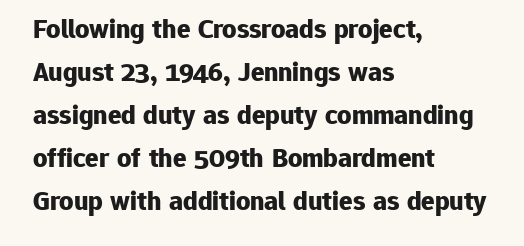
Q: Is the text bold? A: Yes.
Q: Is the text italic (slanted)? A: No, it is upright.
Q: Is the typeface a serif or a sans-serif typeface? A: Sans-serif.
Q: Is the text underlined? A: No.
Q: How is the paragraph aligned? A: Left-aligned.
Q: Is the spacing between letters normal or unusually wide? A: Normal.
Q: Is the spacing between lines tight, normal or loose? A: Normal.
Q: Width (condensed, normal, or wide)? A: Normal.
Q: Stroke contrast? A: Low.
Q: x-height? A: Medium.
Q: Monospaced? A: No.
